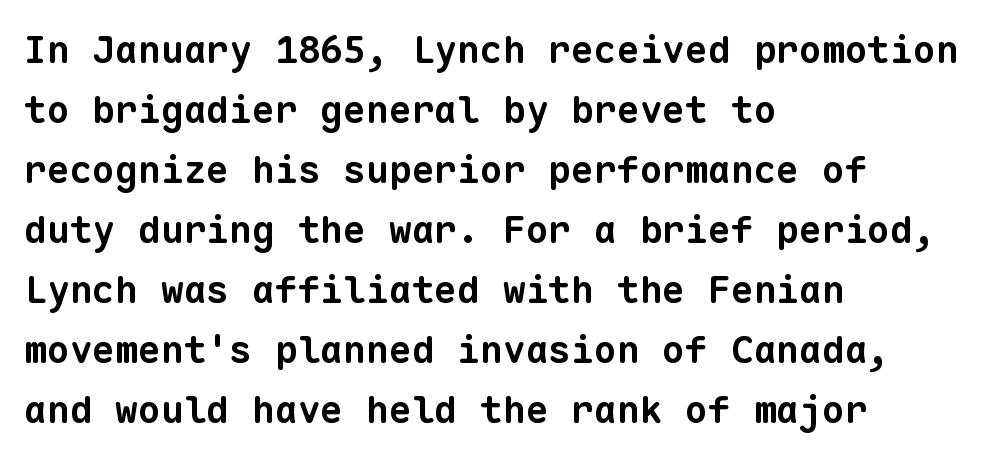
The image shows 38 px bold sans-serif type, monospaced; set left-aligned, normal line spacing (1.58x), normal letter spacing, not underlined; low stroke contrast and a medium x-height.
